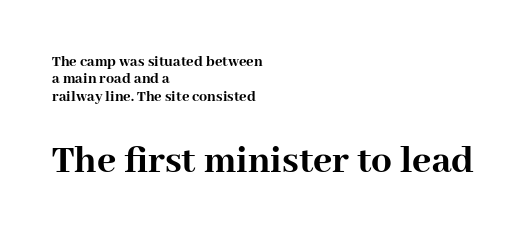
Q: Is the text bold? A: Yes.
Q: Is the text italic (slanted)? A: No, it is upright.
Q: Is the typeface a serif or a sans-serif typeface? A: Serif.
Q: Is the text underlined? A: No.
Q: How is the paragraph aligned? A: Left-aligned.
Q: Is the spacing between letters normal or unusually wide? A: Normal.
Q: Is the spacing between lines tight, normal or loose? A: Tight.
Q: Which block of text is set in a larger size, the first (top) or the second (bottom)? A: The second (bottom) one.
Q: Width (condensed, normal, or wide)? A: Normal.
Q: Stroke contrast? A: High.
Q: x-height? A: Medium.
Q: Monospaced? A: No.
